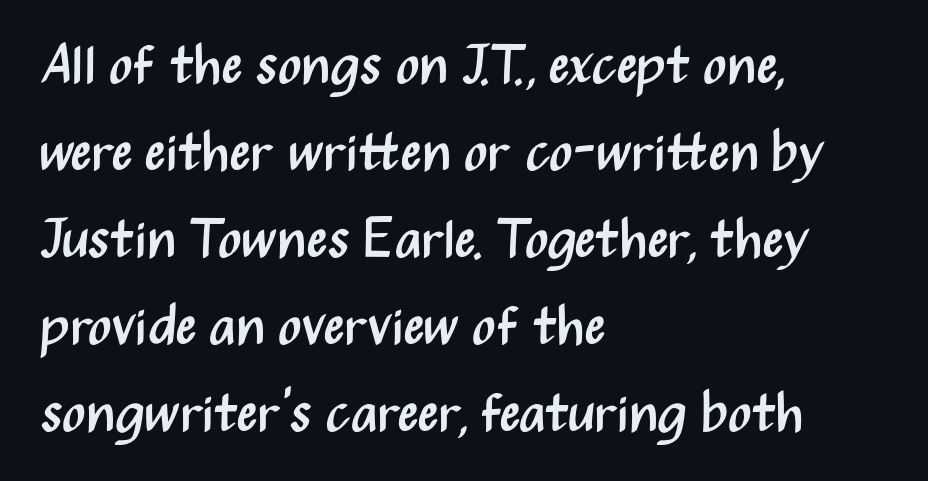
The image shows 55 px regular-weight, condensed sans-serif type, upright; set left-aligned, normal line spacing (1.58x), normal letter spacing, not underlined; medium stroke contrast and a medium x-height.
